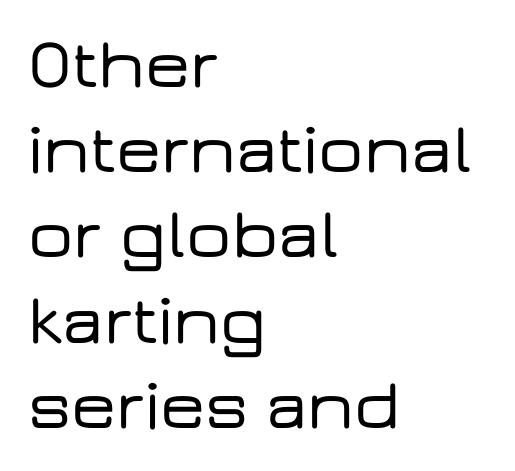
Q: Is the text italic (slanted)? A: No, it is upright.
Q: Is the typeface a serif or a sans-serif typeface? A: Sans-serif.
Q: Is the text underlined? A: No.
Q: How is the paragraph aligned? A: Left-aligned.
Q: Is the spacing between letters normal or unusually wide? A: Normal.
Q: Width (condensed, normal, or wide)? A: Wide.
Q: Stroke contrast? A: Low.
Q: x-height? A: Medium.
Q: Monospaced? A: No.
